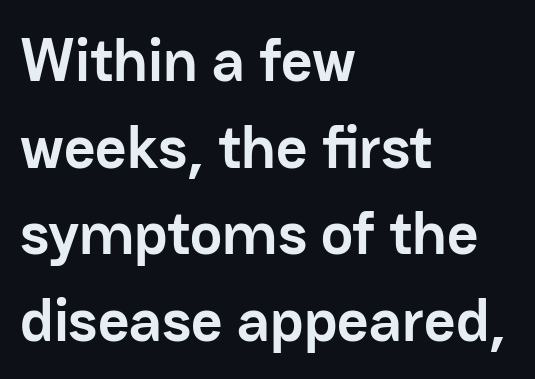
Think of a printed novel: that variable character pitch is what you see here. How would I describe the line gaps? Plain and ordinary. Every stem runs plumb, perpendicular to the baseline. Unmarked baselines from the first word to the last.
